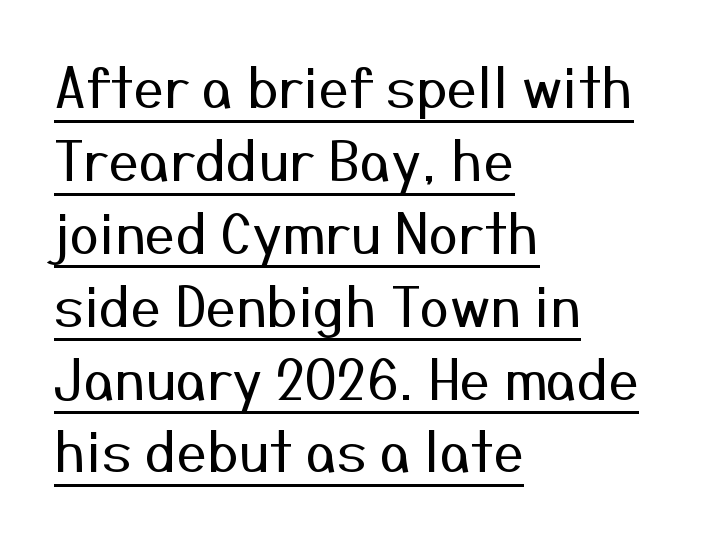
I'd call this a sans setting — the letters go barefoot. The passage shown is typed in a proportional face where columns would drift. Short and long lines alike share a common starting point at left. A roman cut, with each character standing at attention. Is the letter spacing exaggerated? No — it looks like the ordinary default.
